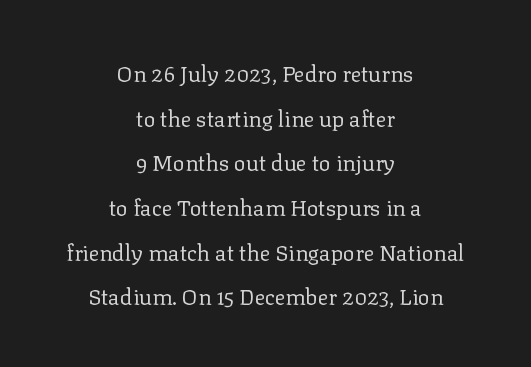
Every character sits straight up, as roman type does. Alignment: centered. Nothing heavy about these letters — not bold at all. Lines of text with bare space underneath. What's the leading like? Stretched, with rows far apart. Inter-character spacing is left at the font's built-in metrics.
